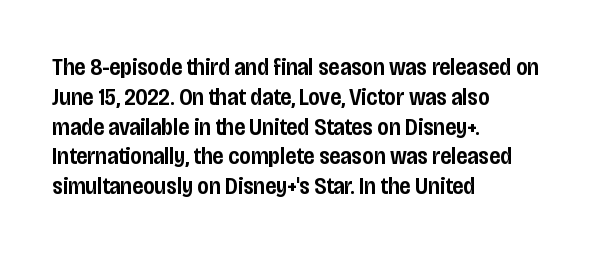
Q: Is the text bold? A: Semi-bold.
Q: Is the text italic (slanted)? A: No, it is upright.
Q: Is the text underlined? A: No.
Q: How is the paragraph aligned? A: Left-aligned.
Q: Is the spacing between letters normal or unusually wide? A: Normal.
